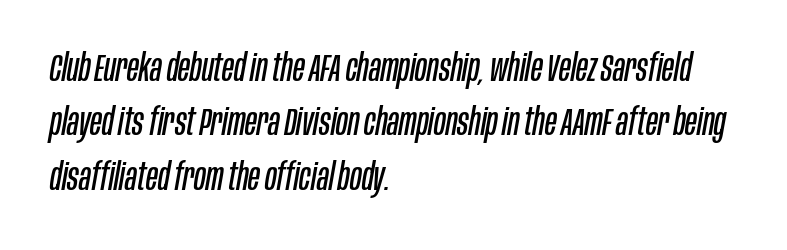
Q: Is the text bold? A: No.
Q: Is the text italic (slanted)? A: Yes, it leans right by about 10 degrees.
Q: Is the text underlined? A: No.
Q: How is the paragraph aligned? A: Left-aligned.
Q: Is the spacing between letters normal or unusually wide? A: Normal.
Q: Is the spacing between lines tight, normal or loose? A: Normal.
Q: Width (condensed, normal, or wide)? A: Condensed.
Q: Stroke contrast? A: Low.
Q: x-height? A: Large.
Q: Monospaced? A: No.
